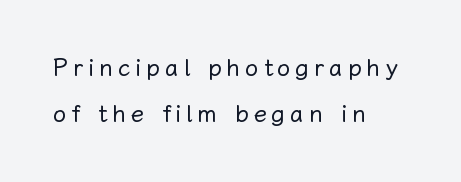
{"italic": "no", "bold": "no", "underline": "no", "align": "left", "line_spacing": "loose", "line_spacing_ratio": 1.91, "letter_spacing": "wide", "letter_spacing_em": 0.2, "glyph_px": 24}
